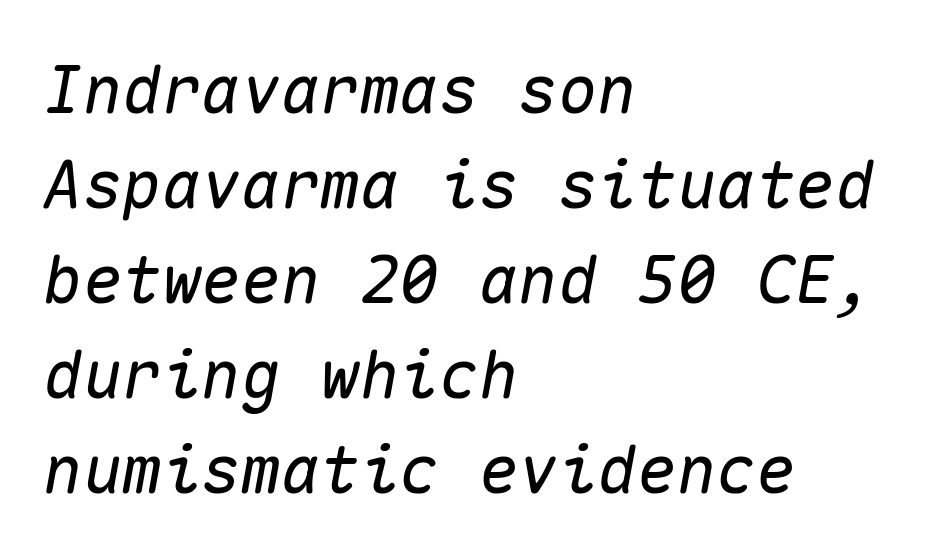
Q: Is the text italic (slanted)? A: Yes, it leans right by about 10 degrees.
Q: Is the text underlined? A: No.
Q: How is the paragraph aligned? A: Left-aligned.
Q: Is the spacing between letters normal or unusually wide? A: Normal.
Q: Is the spacing between lines tight, normal or loose? A: Normal.
Q: Width (condensed, normal, or wide)? A: Normal.
Q: Stroke contrast? A: Medium.
Q: x-height? A: Medium.
Q: Monospaced? A: Yes.
